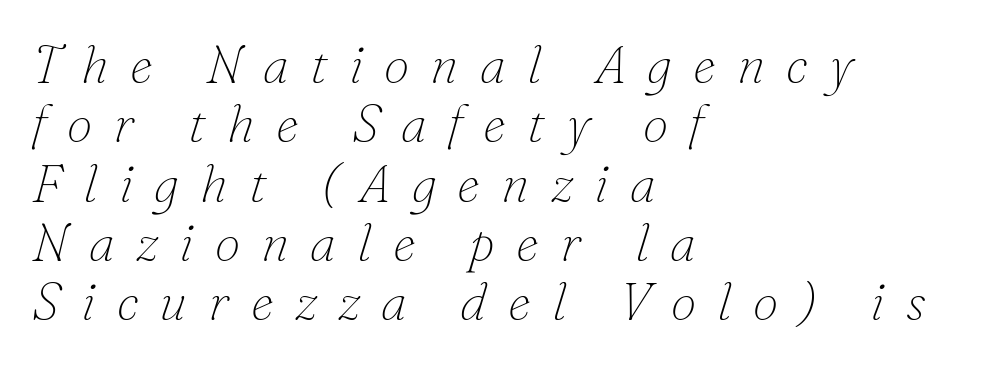
Q: Is the text bold? A: No.
Q: Is the text italic (slanted)? A: Yes, it leans right by about 16 degrees.
Q: Is the typeface a serif or a sans-serif typeface? A: Serif.
Q: Is the text underlined? A: No.
Q: How is the paragraph aligned? A: Left-aligned.
Q: Is the spacing between letters normal or unusually wide? A: Unusually wide.
Q: Is the spacing between lines tight, normal or loose? A: Tight.
Q: Width (condensed, normal, or wide)? A: Normal.
Q: Stroke contrast? A: Low.
Q: x-height? A: Small.
Q: Monospaced? A: No.
